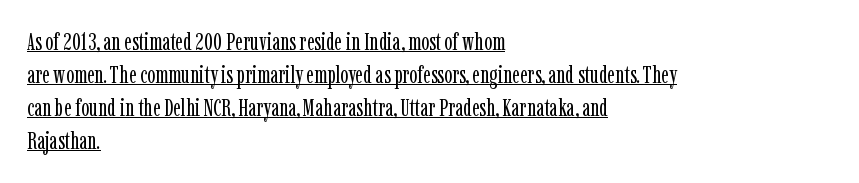
The strokes are not fattened; the text isn't bold. A classic flush-left, rag-right setting is used for this passage. Standard letterfit; no display-style spreading of the glyphs. The space between consecutive lines is moderate. Students, observe the line beneath the letters — that is underlining. Italic? Not at all — the glyphs are vertical.
